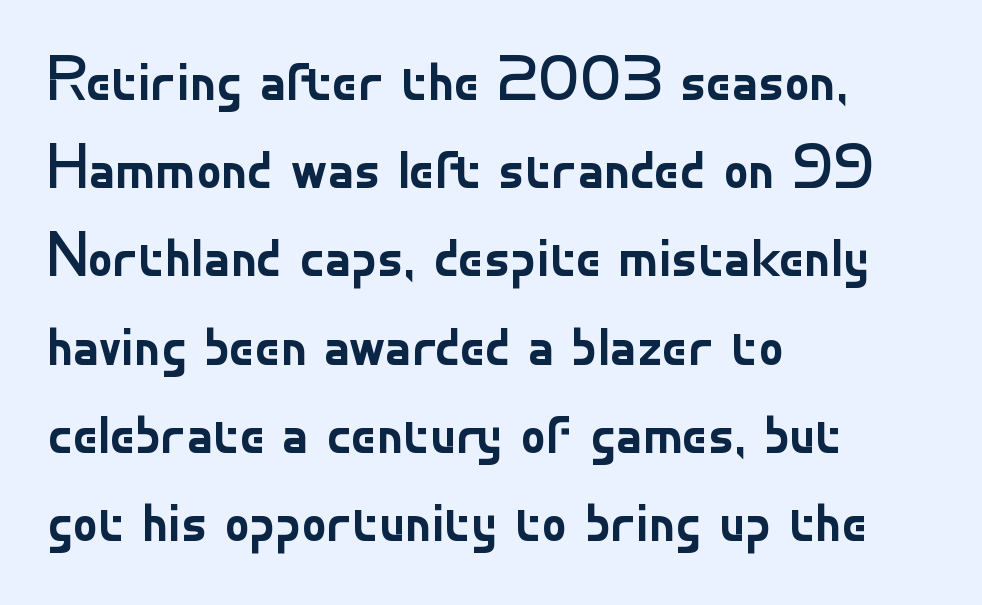
Is there any slant? The stems are plumb. Honestly, the letter spacing is just normal — you wouldn't notice it. No feet cap the strokes, marking this as sans-serif type. Line beginnings align vertically; line endings do not. A clean baseline with only descenders dipping below it. Vertical spacing — default.
